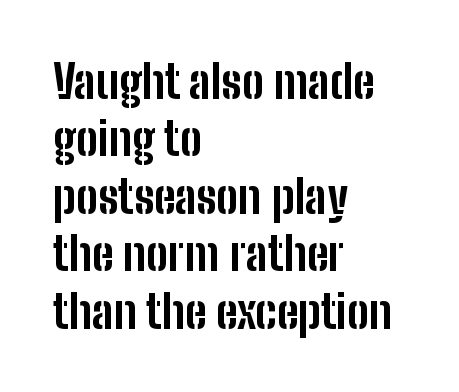
{"serif": "no", "italic": "no", "bold": "yes", "weight": "bold", "width": "condensed", "stroke_contrast": "low", "x_height": "medium", "monospaced": "no", "underline": "no", "align": "left", "line_spacing": "normal", "line_spacing_ratio": 1.25, "letter_spacing": "normal", "letter_spacing_em": 0.0, "glyph_px": 46}
